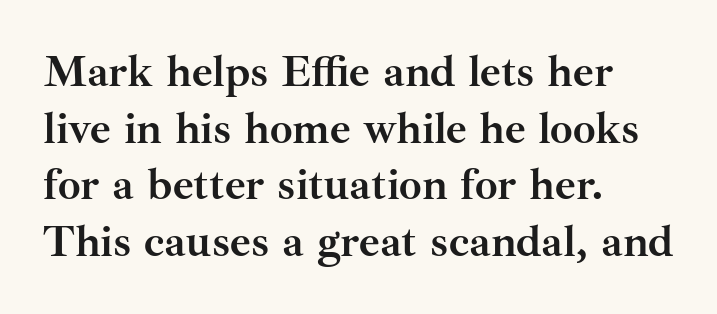
{"serif": "yes", "italic": "no", "bold": "yes", "weight": "semibold", "width": "normal", "stroke_contrast": "medium", "x_height": "small", "monospaced": "no", "underline": "no", "align": "left", "line_spacing": "normal", "line_spacing_ratio": 1.26, "letter_spacing": "normal", "letter_spacing_em": 0.0, "glyph_px": 45}
